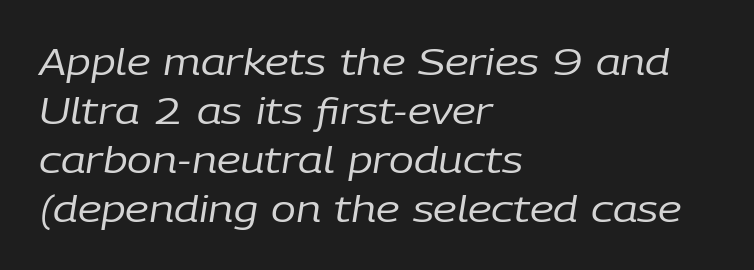
The image shows 37 px regular-weight type, italic (leaning right); set left-aligned, normal line spacing (1.32x), normal letter spacing, not underlined; low stroke contrast and a medium x-height.
